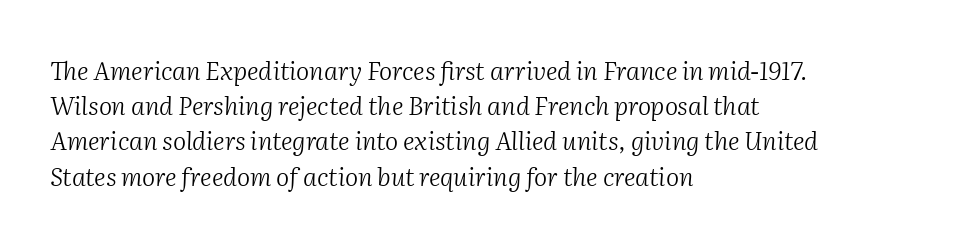
{"italic": "yes", "lean": "right", "slant_degrees": 2, "bold": "no", "underline": "no", "align": "left", "line_spacing": "normal", "line_spacing_ratio": 1.41, "letter_spacing": "normal", "letter_spacing_em": 0.0, "glyph_px": 25}
